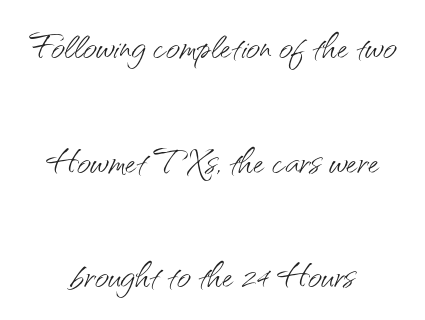
The face used here is a sans, in the tradition of grotesques and geometrics. A typesetter would call this proportional, since set widths differ per character. Descenders hang freely into open space. Widely set lines give the paragraph a tall, airy silhouette. Standard letterfit; no display-style spreading of the glyphs. These glyphs show unthickened strokes, regular width or finer.
